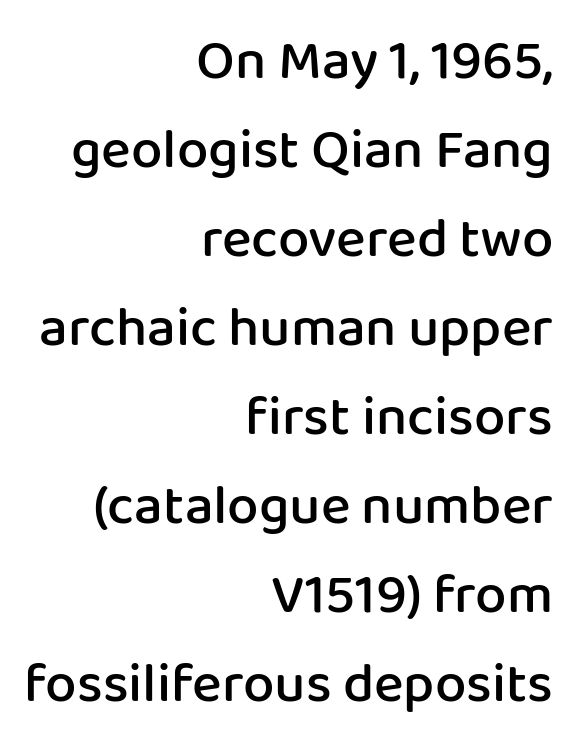
{"serif": "no", "italic": "no", "bold": "semi", "weight": "semibold", "width": "normal", "stroke_contrast": "low", "x_height": "medium", "monospaced": "no", "underline": "no", "align": "right", "line_spacing": "normal", "line_spacing_ratio": 1.59, "letter_spacing": "normal", "letter_spacing_em": 0.0, "glyph_px": 56}
